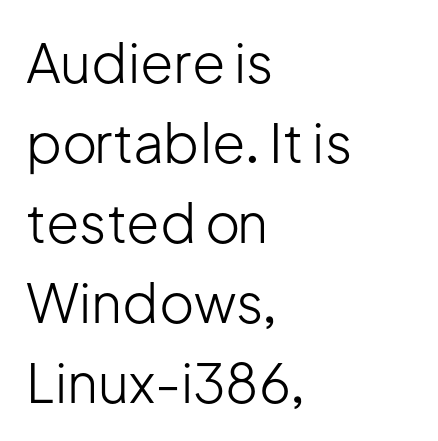
Weight class: somewhere from thin through regular. Note: no serifs on the glyphs. You can tell it's not italic because the verticals are truly vertical. These lines stack with their left ends in a neat column.
